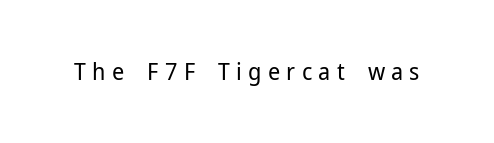
Q: Is the text bold? A: No.
Q: Is the text italic (slanted)? A: No, it is upright.
Q: Is the text underlined? A: No.
Q: Is the spacing between letters normal or unusually wide? A: Unusually wide.
